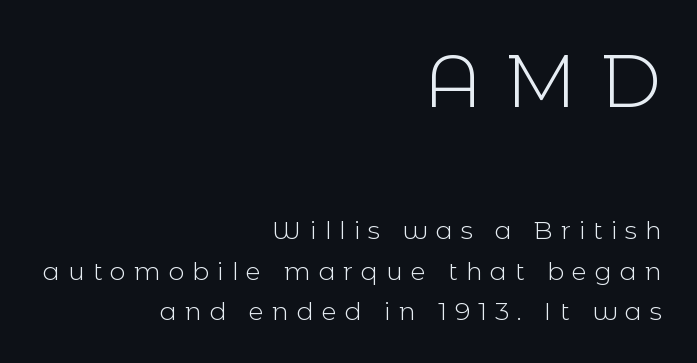
Quick note: not italic, upright. Normally led — the rows are evenly, conventionally spaced. Proportional: the letters do not fall into vertical columns. Check under the words: just untouched page. If you squint, the top block still reads clearly — it's the larger of the two. Short note: letters widely spaced.
